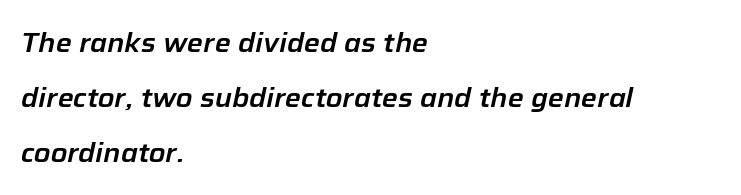
{"italic": "yes", "lean": "right", "slant_degrees": 12, "underline": "no", "align": "left", "line_spacing": "loose", "line_spacing_ratio": 2.03, "letter_spacing": "normal", "letter_spacing_em": 0.0, "glyph_px": 27}
